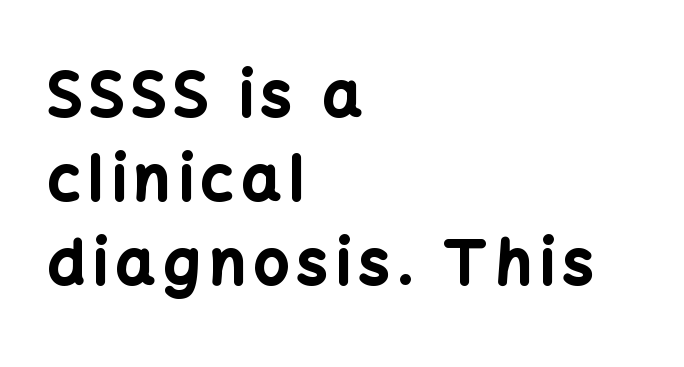
{"serif": "no", "italic": "no", "bold": "yes", "weight": "bold", "width": "normal", "stroke_contrast": "low", "x_height": "medium", "monospaced": "no", "underline": "no", "align": "left", "line_spacing": "normal", "line_spacing_ratio": 1.38, "glyph_px": 61}
